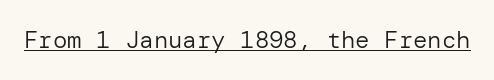
Q: Is the text bold? A: No.
Q: Is the text italic (slanted)? A: No, it is upright.
Q: Is the text underlined? A: Yes.
Q: Is the spacing between letters normal or unusually wide? A: Normal.
